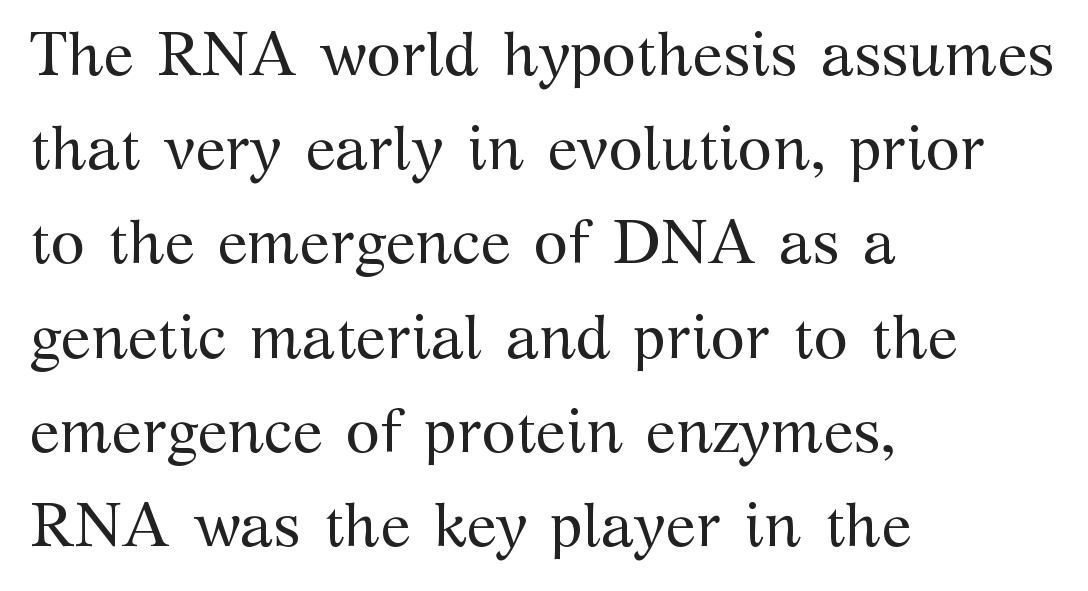
Font category for this specimen: serif. Any mark beneath the type? The region is blank. Honestly, the row spacing looks completely unremarkable. The rendering uses natural spacing where letterforms have individual widths. The rendering anchors every line to the left-hand side.
